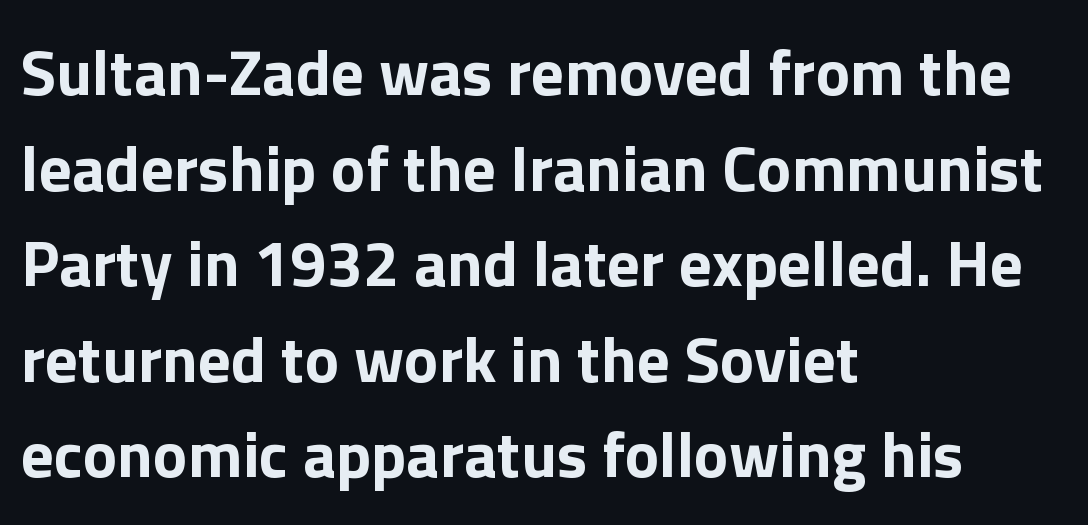
Does the copy run flush right? No — it runs flush left. The rows are spaced the way most documents space them. No word sits above an underline. Classification — sans serif.
